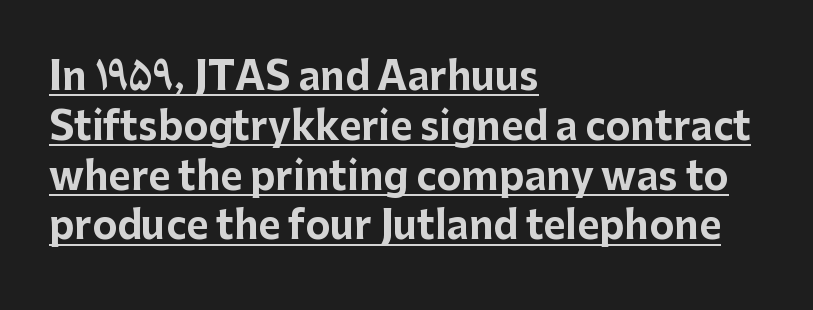
Q: Is the text bold? A: Yes.
Q: Is the text italic (slanted)? A: No, it is upright.
Q: Is the typeface a serif or a sans-serif typeface? A: Sans-serif.
Q: Is the text underlined? A: Yes.
Q: How is the paragraph aligned? A: Left-aligned.
Q: Is the spacing between letters normal or unusually wide? A: Normal.
Q: Is the spacing between lines tight, normal or loose? A: Normal.
Q: Width (condensed, normal, or wide)? A: Normal.
Q: Stroke contrast? A: Low.
Q: x-height? A: Medium.
Q: Monospaced? A: No.
